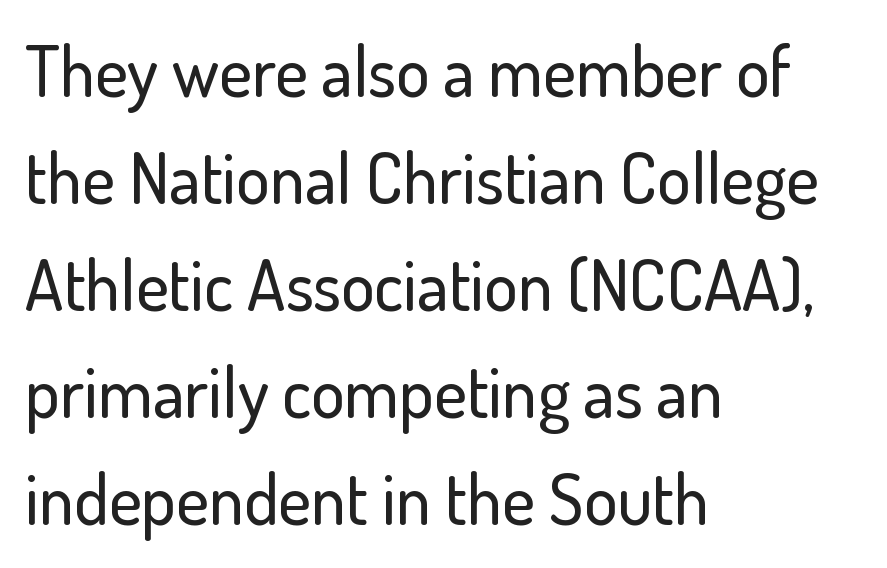
Q: Is the text italic (slanted)? A: No, it is upright.
Q: Is the typeface a serif or a sans-serif typeface? A: Sans-serif.
Q: Is the text underlined? A: No.
Q: How is the paragraph aligned? A: Left-aligned.
Q: Is the spacing between letters normal or unusually wide? A: Normal.
Q: Is the spacing between lines tight, normal or loose? A: Normal.
Q: Width (condensed, normal, or wide)? A: Normal.
Q: Stroke contrast? A: Low.
Q: x-height? A: Small.
Q: Monospaced? A: No.
